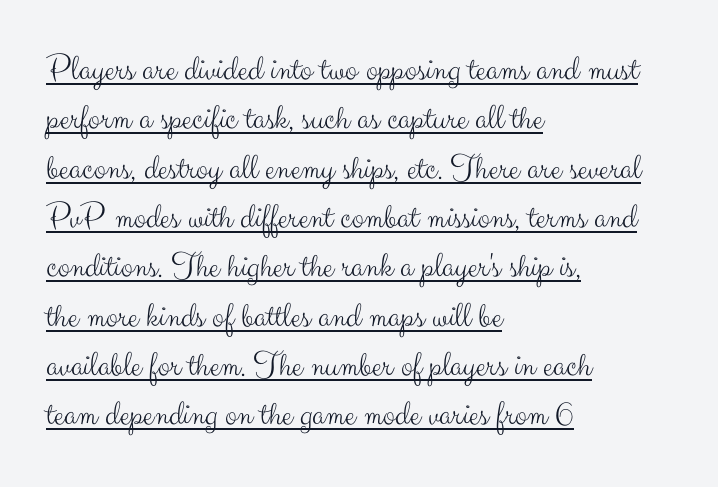
The image shows 36 px light sans-serif type; set left-aligned, normal line spacing (1.37x), normal letter spacing, underlined; medium stroke contrast and a small x-height.
